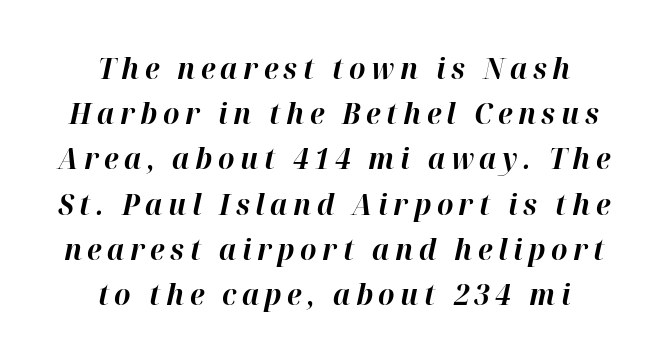
Q: Is the text bold? A: Yes.
Q: Is the text italic (slanted)? A: Yes, it leans right by about 12 degrees.
Q: Is the text underlined? A: No.
Q: How is the paragraph aligned? A: Centered.
Q: Is the spacing between lines tight, normal or loose? A: Normal.
Q: Width (condensed, normal, or wide)? A: Normal.
Q: Stroke contrast? A: High.
Q: x-height? A: Medium.
Q: Monospaced? A: No.
